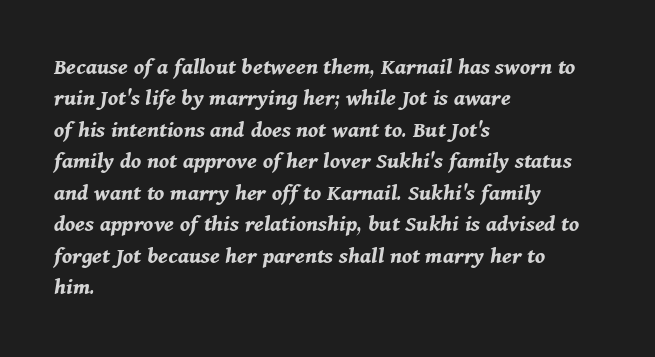
Q: Is the text bold? A: Yes.
Q: Is the text italic (slanted)? A: Yes, it leans right by about 11 degrees.
Q: Is the text underlined? A: No.
Q: How is the paragraph aligned? A: Left-aligned.
Q: Is the spacing between letters normal or unusually wide? A: Normal.
Q: Is the spacing between lines tight, normal or loose? A: Normal.
